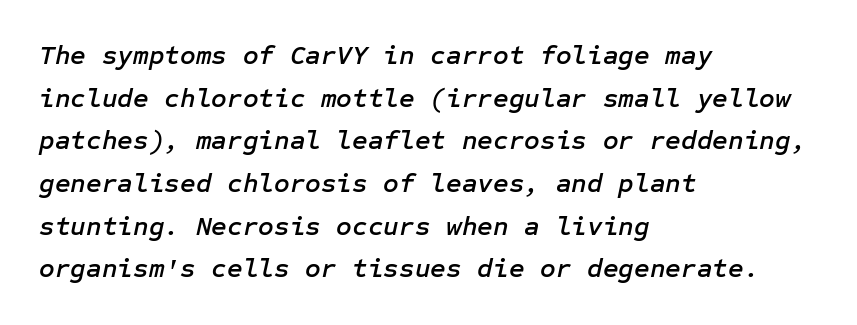
The face used here is rendered with its standard letterfit. Decoration check: the copy has no underline. The paragraph has a hard left edge and a soft right edge. The lines sit at an ordinary, default distance from one another.
